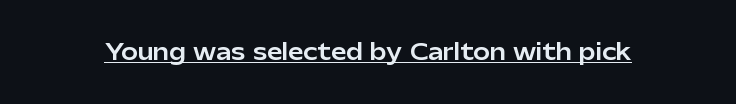
Q: Is the text italic (slanted)? A: No, it is upright.
Q: Is the text underlined? A: Yes.
Q: Is the spacing between letters normal or unusually wide? A: Normal.
